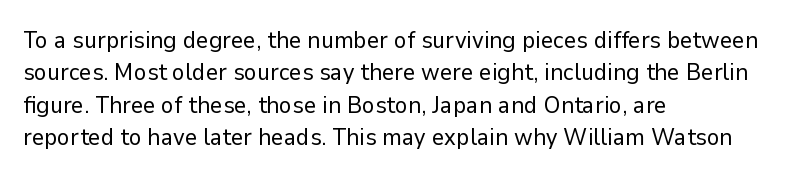
The image shows 24 px text type, upright; set left-aligned, normal line spacing (1.35x), normal letter spacing, not underlined.
